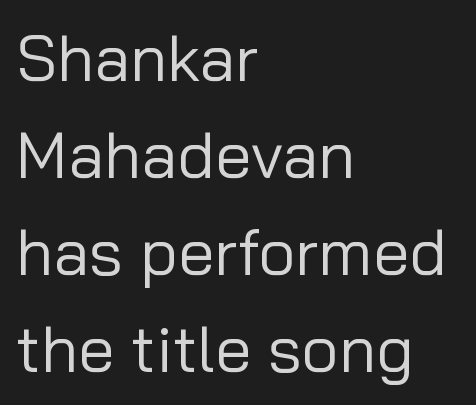
The image shows 65 px regular-weight sans-serif type, upright; set left-aligned, normal line spacing (1.49x), normal letter spacing, not underlined; low stroke contrast and a medium x-height.
